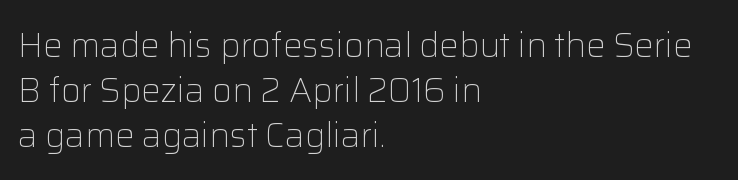
The image shows 34 px light sans-serif type, upright; set left-aligned, normal line spacing (1.32x), normal letter spacing, not underlined; low stroke contrast and a medium x-height.
